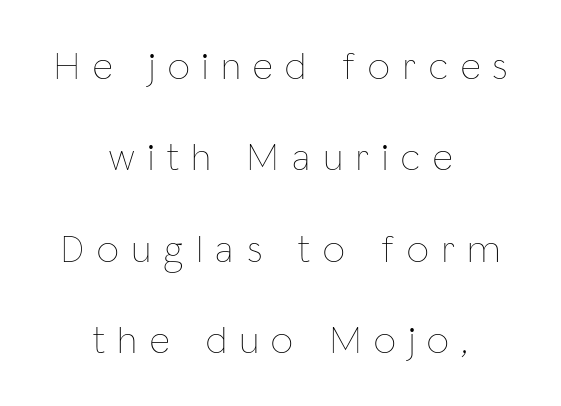
The zone under the glyphs is completely vacant. Proportional: the letters do not fall into vertical columns. Is the block centered? Yes — each line is placed symmetrically about the middle. The passage shown has open, widely tracked lettering throughout.
